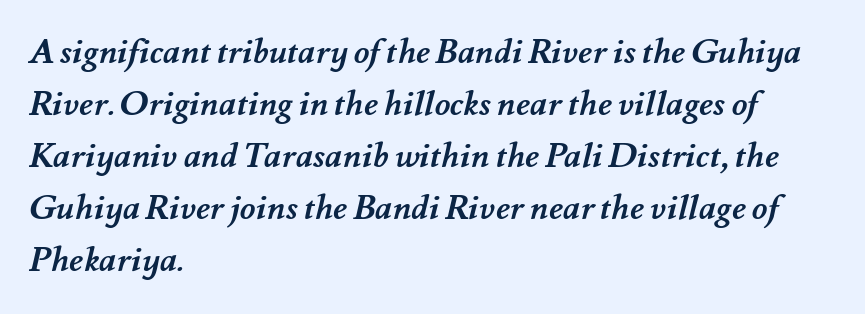
The image shows 34 px semibold type; set left-aligned, normal line spacing (1.53x), normal letter spacing, not underlined; medium stroke contrast and a small x-height.
